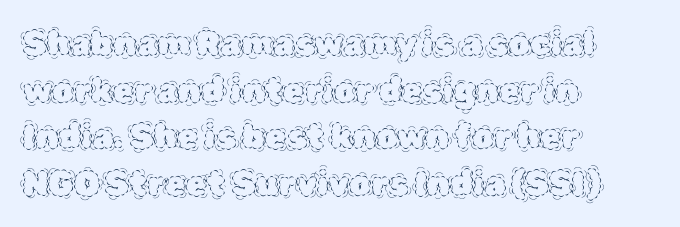
{"italic": "no", "bold": "no", "weight": "thin", "width": "normal", "x_height": "large", "monospaced": "no", "underline": "no", "align": "left", "line_spacing": "normal", "line_spacing_ratio": 1.37, "letter_spacing": "normal", "letter_spacing_em": 0.0, "glyph_px": 34}
